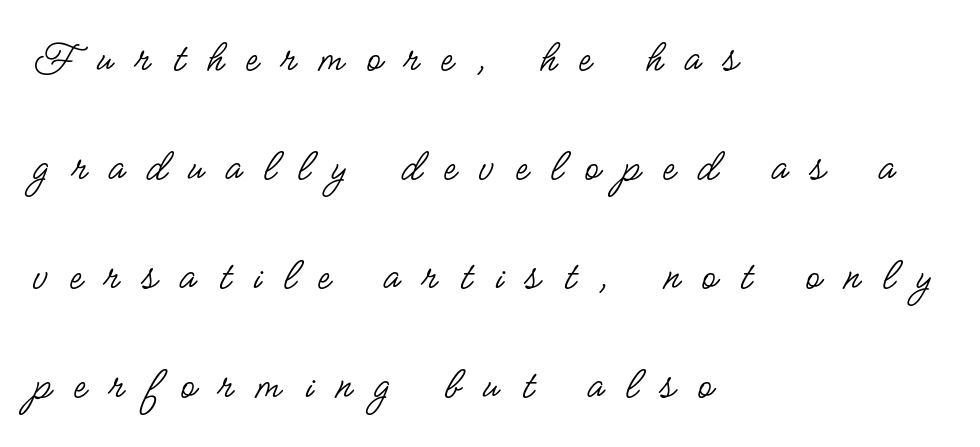
This sample has the flowing, uneven cadence of proportional lettering. The letters are spread apart with noticeably loose tracking. Plain, unruled lines of type.
